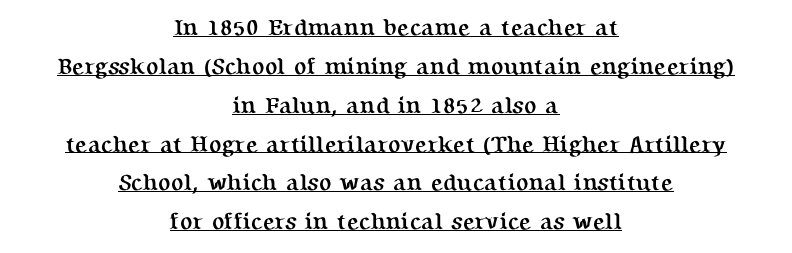
{"italic": "no", "bold": "yes", "underline": "yes", "align": "center", "line_spacing": "normal", "line_spacing_ratio": 1.69, "letter_spacing": "normal", "letter_spacing_em": 0.0, "glyph_px": 23}
